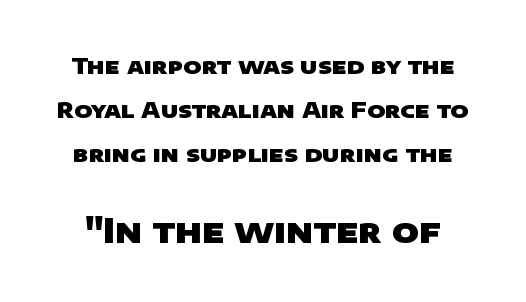
{"serif": "no", "bold": "yes", "weight": "heavy", "width": "wide", "stroke_contrast": "low", "x_height": "large", "monospaced": "no", "underline": "no", "line_spacing": "loose", "line_spacing_ratio": 1.99, "letter_spacing": "normal", "letter_spacing_em": 0.0, "larger_block": "second", "size_ratio": 1.5, "glyph_px": 33}
